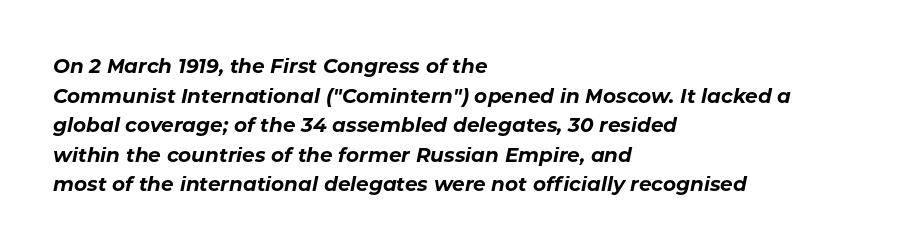
{"italic": "yes", "lean": "right", "slant_degrees": 11, "bold": "yes", "underline": "no", "align": "left", "line_spacing": "normal", "line_spacing_ratio": 1.48, "letter_spacing": "normal", "letter_spacing_em": 0.0, "glyph_px": 20}
